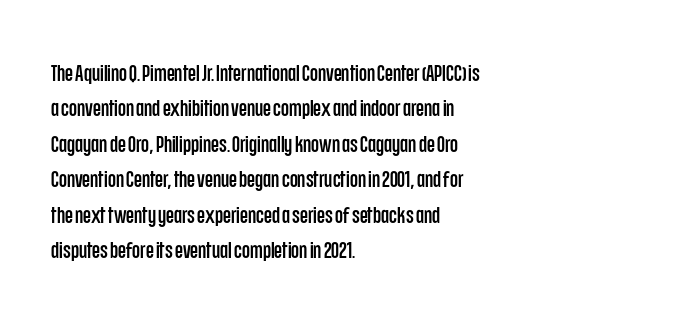
Nope, not italic — everything's standing straight. Words appear dense and cohesive because spacing is normal. The baseline area is clear. These lines sit exactly where default settings would place them. The compositor pushed each line to the left boundary.
